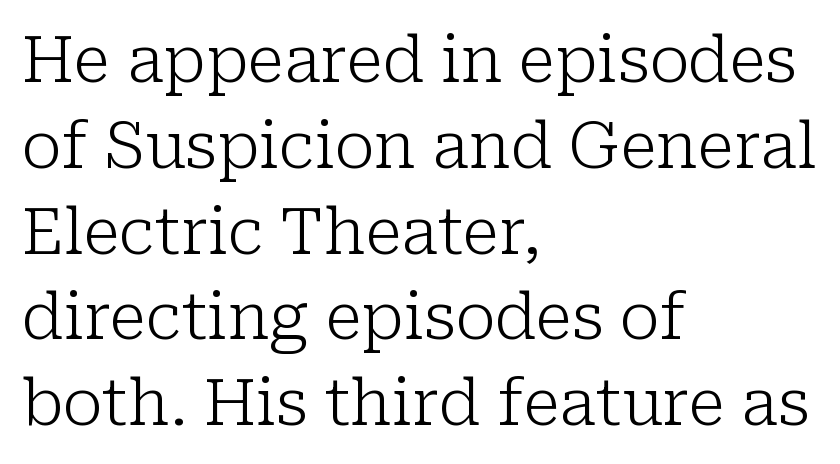
Check where the strokes stop: tiny serifs finish them off. Tracking here is standard; glyphs follow each other at the usual distance. This reads as an unemphasized weight, regular at the heaviest. This sample has the flowing, uneven cadence of proportional lettering. The space directly below the letters is spotless. Normally led — the rows are evenly, conventionally spaced.
